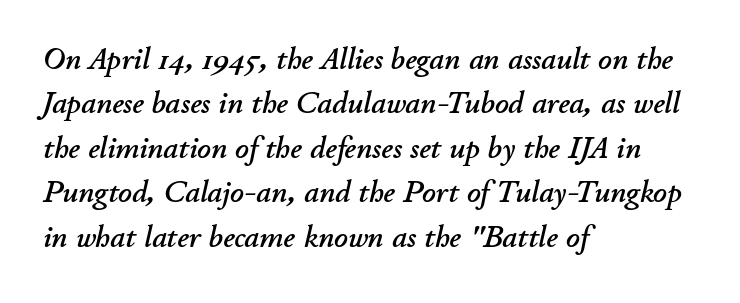
Q: Is the text italic (slanted)? A: Yes, it leans right by about 11 degrees.
Q: Is the text underlined? A: No.
Q: How is the paragraph aligned? A: Left-aligned.
Q: Is the spacing between letters normal or unusually wide? A: Normal.
Q: Is the spacing between lines tight, normal or loose? A: Normal.
Q: Width (condensed, normal, or wide)? A: Normal.
Q: Stroke contrast? A: Low.
Q: x-height? A: Small.
Q: Monospaced? A: No.
